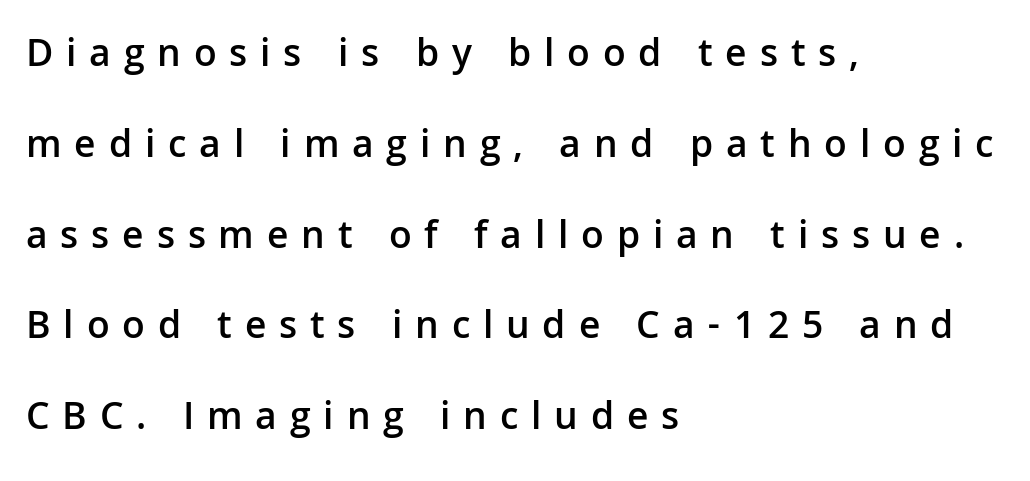
Reading down the column, the eye jumps a long way to each next line. The font is running at a semibold setting, under full bold. This is sans-serif lettering, the kind often seen on screens and signage. Just letters on the line, the space beneath them empty. Ordinary non-slanted type is in use.
